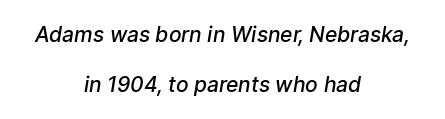
The image shows 21 px text type; set centered, loose line spacing (2.37x), normal letter spacing, not underlined.
